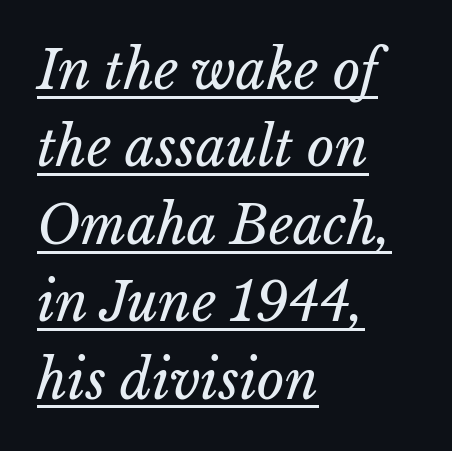
{"bold": "no", "weight": "regular", "width": "normal", "stroke_contrast": "low", "x_height": "medium", "monospaced": "no", "underline": "yes", "align": "left", "line_spacing": "normal", "line_spacing_ratio": 1.46, "letter_spacing": "normal", "letter_spacing_em": 0.0, "glyph_px": 53}
